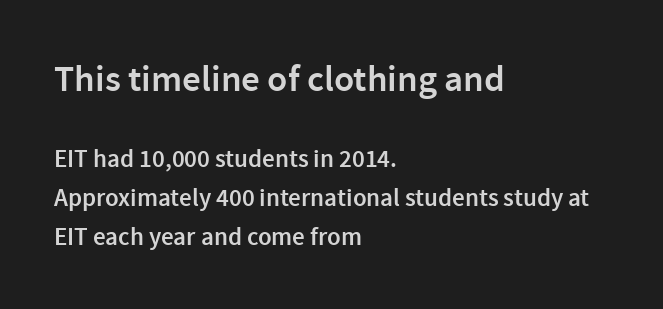
{"serif": "no", "italic": "no", "bold": "semi", "weight": "semibold", "width": "normal", "stroke_contrast": "low", "x_height": "medium", "monospaced": "no", "underline": "no", "align": "left", "line_spacing": "normal", "line_spacing_ratio": 1.57, "letter_spacing": "normal", "letter_spacing_em": 0.0, "larger_block": "first", "size_ratio": 1.48, "glyph_px": 37}
